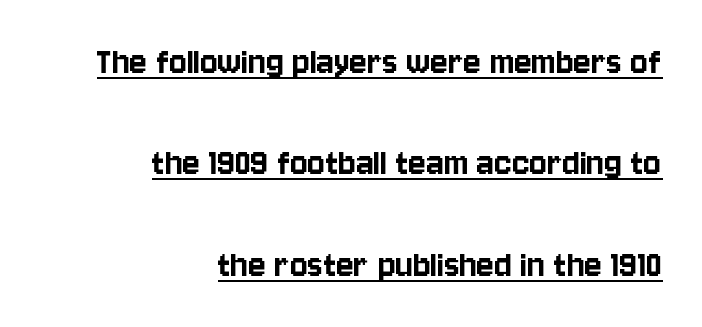
The image shows 41 px condensed sans-serif type, upright; set right-aligned, loose line spacing (2.47x), normal letter spacing, underlined; low stroke contrast and a large x-height.
